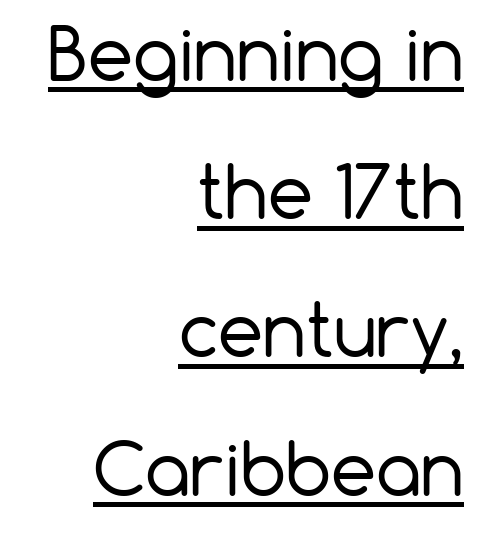
Q: Is the text bold? A: No.
Q: Is the text italic (slanted)? A: No, it is upright.
Q: Is the typeface a serif or a sans-serif typeface? A: Sans-serif.
Q: Is the text underlined? A: Yes.
Q: How is the paragraph aligned? A: Right-aligned.
Q: Is the spacing between letters normal or unusually wide? A: Normal.
Q: Is the spacing between lines tight, normal or loose? A: Loose.
Q: Width (condensed, normal, or wide)? A: Normal.
Q: Stroke contrast? A: Low.
Q: x-height? A: Medium.
Q: Monospaced? A: No.
